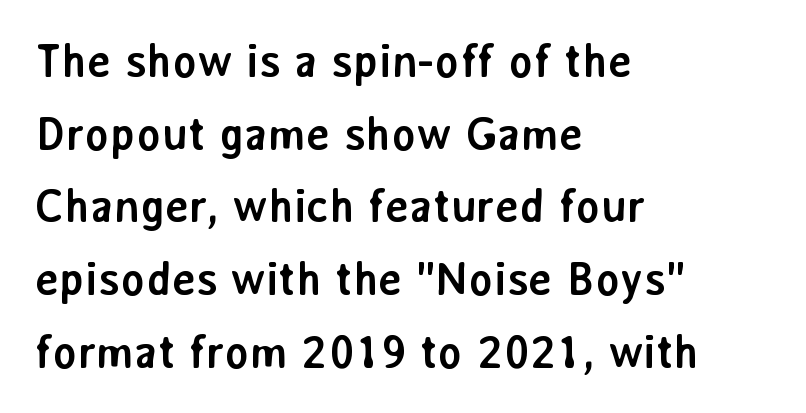
{"serif": "no", "italic": "no", "bold": "yes", "weight": "semibold", "width": "normal", "stroke_contrast": "low", "x_height": "medium", "monospaced": "no", "underline": "no", "align": "left", "line_spacing": "normal", "line_spacing_ratio": 1.58, "letter_spacing": "normal", "letter_spacing_em": 0.0, "glyph_px": 46}
